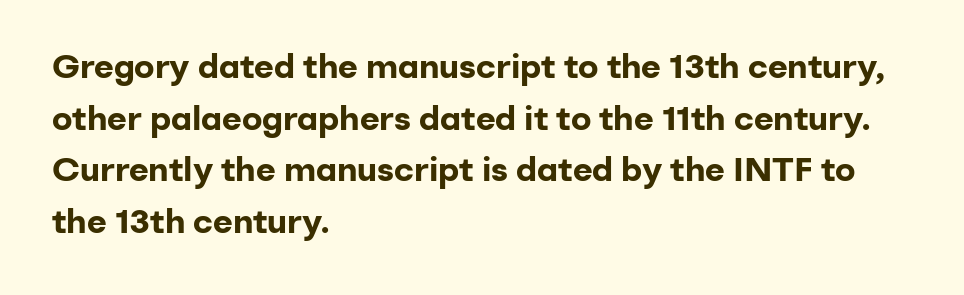
Q: Is the text bold? A: Yes.
Q: Is the text italic (slanted)? A: No, it is upright.
Q: Is the typeface a serif or a sans-serif typeface? A: Sans-serif.
Q: Is the text underlined? A: No.
Q: How is the paragraph aligned? A: Left-aligned.
Q: Is the spacing between letters normal or unusually wide? A: Normal.
Q: Is the spacing between lines tight, normal or loose? A: Normal.
Q: Width (condensed, normal, or wide)? A: Normal.
Q: Stroke contrast? A: Low.
Q: x-height? A: Medium.
Q: Monospaced? A: No.
